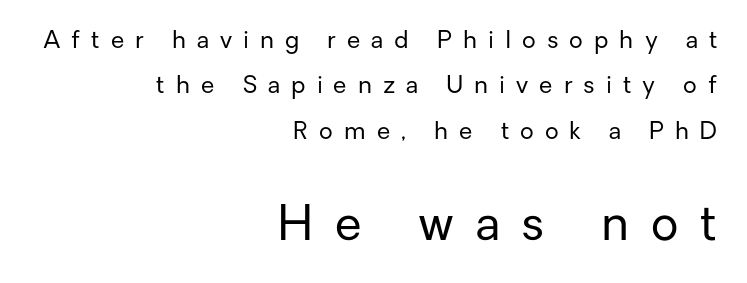
The later block is typeset at a bigger size than the earlier block. The tracking reads as deliberately expanded to a designer's eye. The font's upright variant was chosen for this text. The rendering uses natural spacing where letterforms have individual widths. Heft: none added — not bold.
